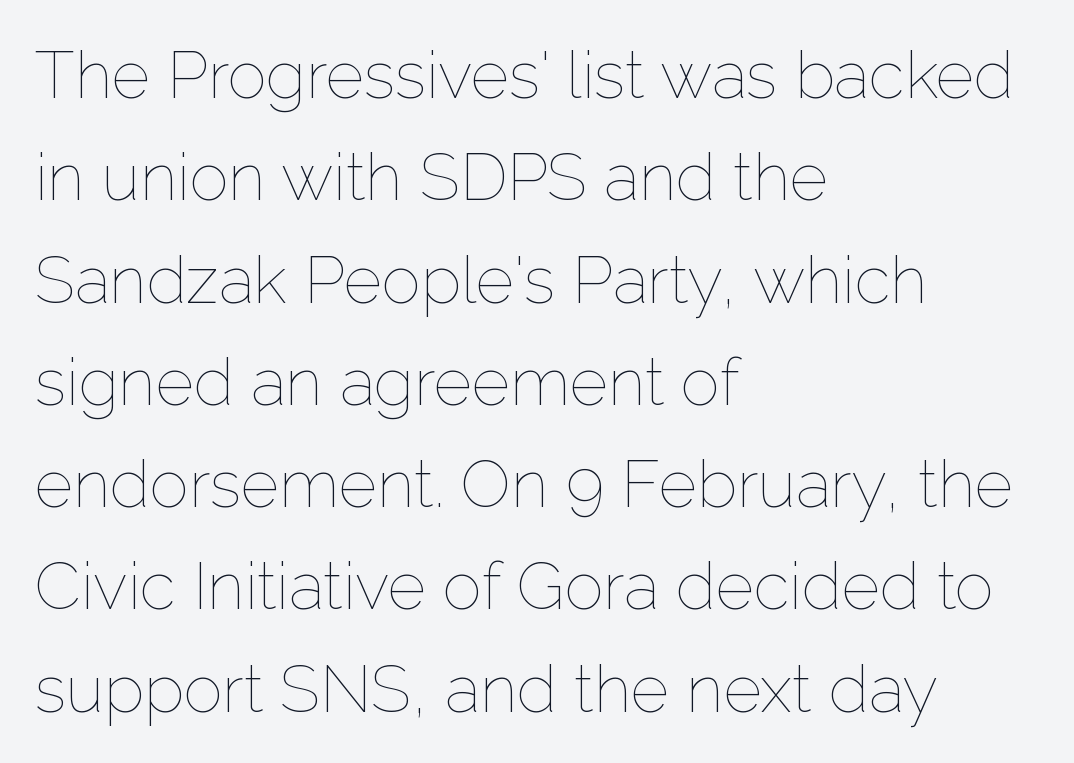
The image shows 66 px thin type, upright; set left-aligned, normal line spacing (1.55x), normal letter spacing, not underlined; low stroke contrast and a medium x-height.
